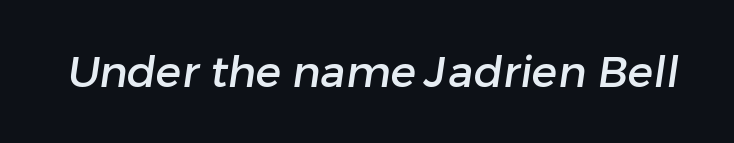
{"serif": "no", "width": "normal", "stroke_contrast": "low", "x_height": "medium", "monospaced": "no", "underline": "no", "letter_spacing": "normal", "letter_spacing_em": 0.0, "glyph_px": 43}
